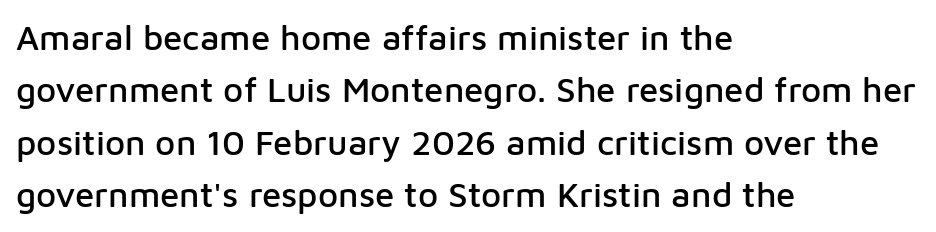
{"serif": "no", "italic": "no", "width": "normal", "stroke_contrast": "low", "x_height": "medium", "monospaced": "no", "underline": "no", "align": "left", "line_spacing": "normal", "line_spacing_ratio": 1.5, "letter_spacing": "normal", "letter_spacing_em": 0.0, "glyph_px": 35}
